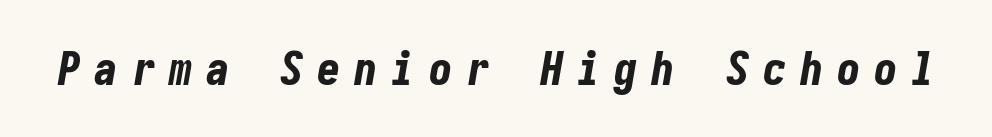
The image shows 47 px bold, condensed type, italic (leaning right); set unusually wide letter spacing (+0.29 em), not underlined; low stroke contrast and a medium x-height.
